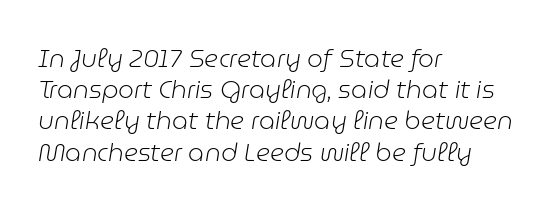
The letterforms sit at book weight or below. The text block is weighted toward the left margin, trailing off unevenly rightward. Reading down the column, the eye jumps a familiar distance to each next line. The foot of each line stays bare and open. Is the type slanted? Yes — the strokes lean at a clear angle. No extra tracking has been applied to these lines.
